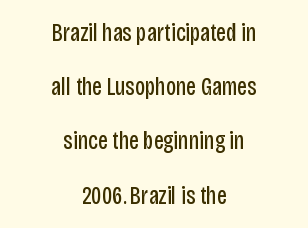
The strokes are not fattened; the text isn't bold. The rendering uses a large line-height, opening up the rows. The area under the type is left untouched. Typeset on center — no edge is straight. Italic: no, the glyphs are upright roman. A typesetter would call this zero additional tracking.
